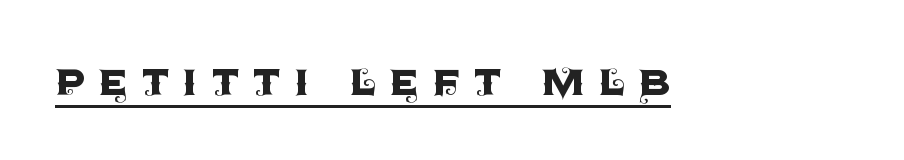
The image shows 51 px sans-serif type, upright; set unusually wide letter spacing (+0.25 em), underlined; a large x-height.
